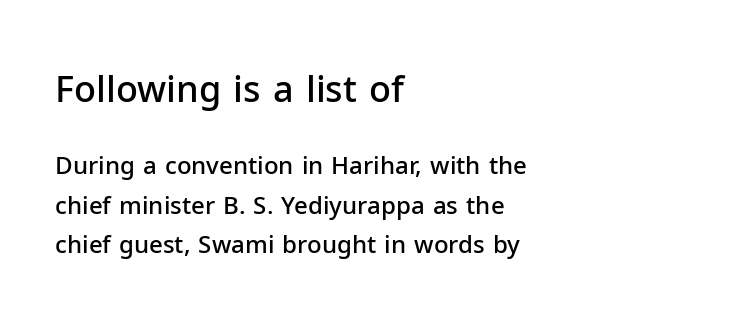
The image shows 36 px semibold sans-serif type, upright; set left-aligned, normal line spacing (1.65x), normal letter spacing, not underlined; the first (top) block is 1.5x larger; low stroke contrast and a medium x-height.
